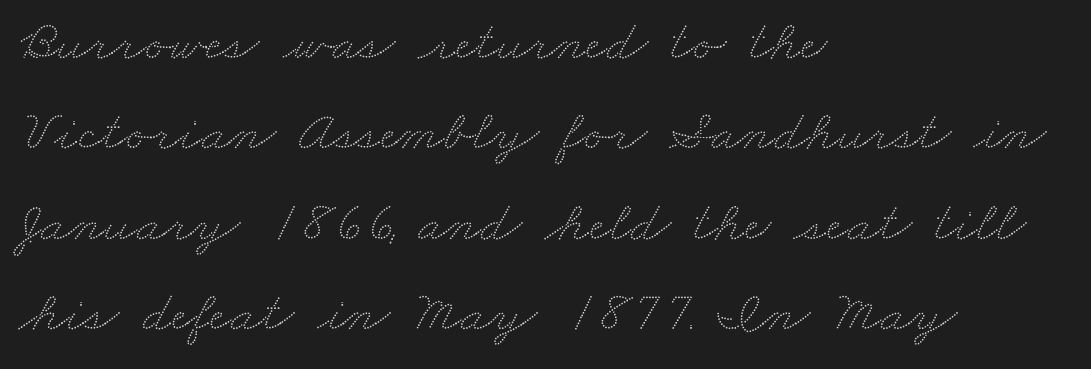
The rendering anchors every line to the left-hand side. These lines keep a tight, regular rhythm from letter to letter. Interline gaps are of average width in this sample. Letters rest on an invisible, unmarked baseline. The face used here is proportionally spaced, like ordinary book or web type.
